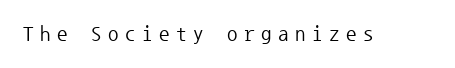
This is roman type, the default non-slanted kind. Between one letter and the next there's a generous, obvious gap. These glyphs show unthickened strokes, regular width or finer. The space beneath each line is pristine and unruled.
